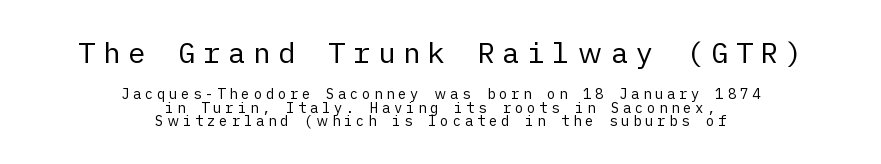
{"serif": "no", "italic": "no", "bold": "no", "weight": "regular", "width": "normal", "stroke_contrast": "low", "x_height": "medium", "underline": "no", "align": "center", "line_spacing": "tight", "line_spacing_ratio": 0.97, "letter_spacing": "wide", "letter_spacing_em": 0.26, "larger_block": "first", "size_ratio": 2.07, "glyph_px": 29}
